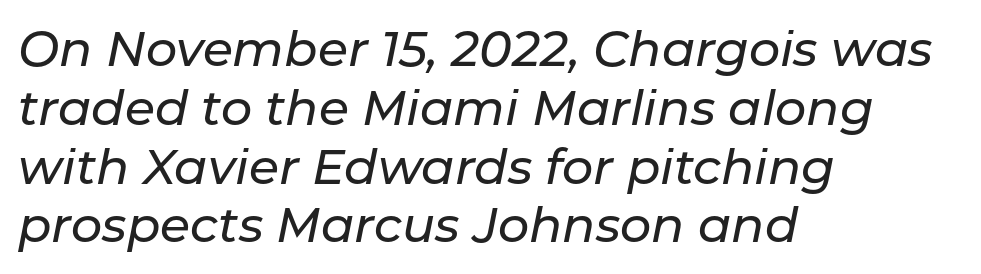
{"italic": "yes", "lean": "right", "slant_degrees": 11, "width": "normal", "stroke_contrast": "low", "x_height": "medium", "monospaced": "no", "underline": "no", "align": "left", "line_spacing_ratio": 1.2, "letter_spacing": "normal", "letter_spacing_em": 0.0, "glyph_px": 49}
